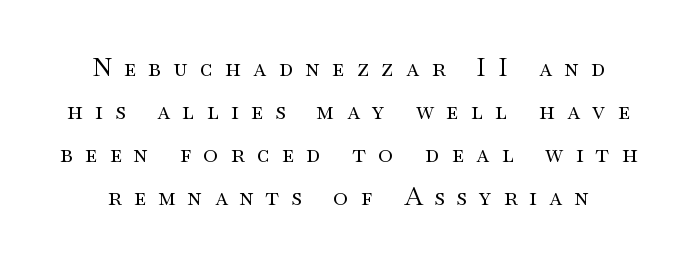
{"italic": "no", "bold": "no", "underline": "no", "line_spacing_ratio": 1.72, "letter_spacing": "wide", "letter_spacing_em": 0.5, "glyph_px": 25}
